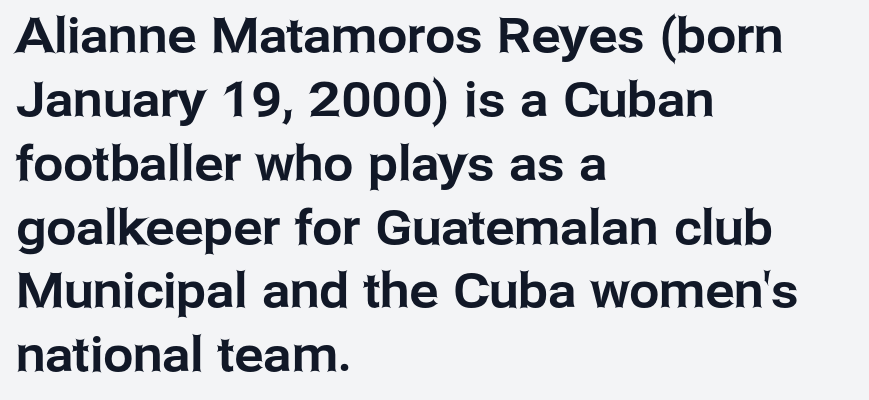
The image shows 48 px sans-serif type, upright; set left-aligned, normal line spacing (1.33x), normal letter spacing, not underlined; low stroke contrast and a medium x-height.
